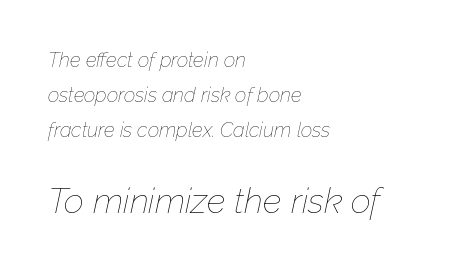
{"italic": "yes", "lean": "right", "slant_degrees": 12, "bold": "no", "weight": "thin", "width": "normal", "stroke_contrast": "low", "x_height": "medium", "monospaced": "no", "underline": "no", "align": "left", "line_spacing_ratio": 1.74, "letter_spacing": "normal", "letter_spacing_em": 0.0, "larger_block": "second", "size_ratio": 1.75, "glyph_px": 35}
